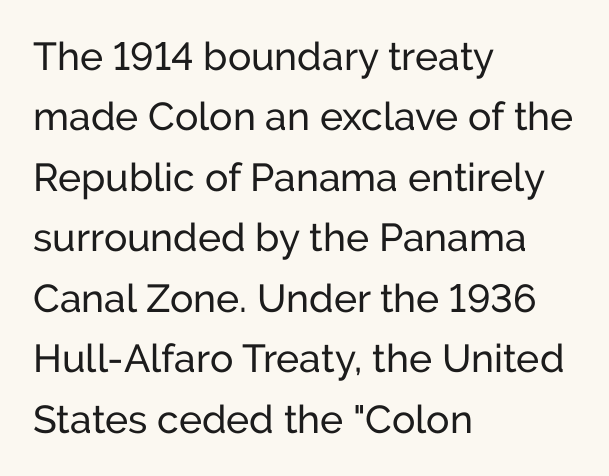
Q: Is the text bold? A: No.
Q: Is the text italic (slanted)? A: No, it is upright.
Q: Is the typeface a serif or a sans-serif typeface? A: Sans-serif.
Q: Is the text underlined? A: No.
Q: How is the paragraph aligned? A: Left-aligned.
Q: Is the spacing between letters normal or unusually wide? A: Normal.
Q: Is the spacing between lines tight, normal or loose? A: Normal.
Q: Width (condensed, normal, or wide)? A: Normal.
Q: Stroke contrast? A: Low.
Q: x-height? A: Medium.
Q: Monospaced? A: No.
